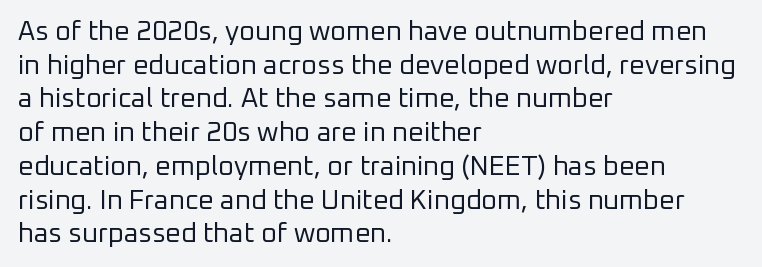
{"italic": "no", "bold": "no", "underline": "no", "align": "left", "line_spacing": "normal", "line_spacing_ratio": 1.25, "letter_spacing": "normal", "letter_spacing_em": 0.0, "glyph_px": 27}
